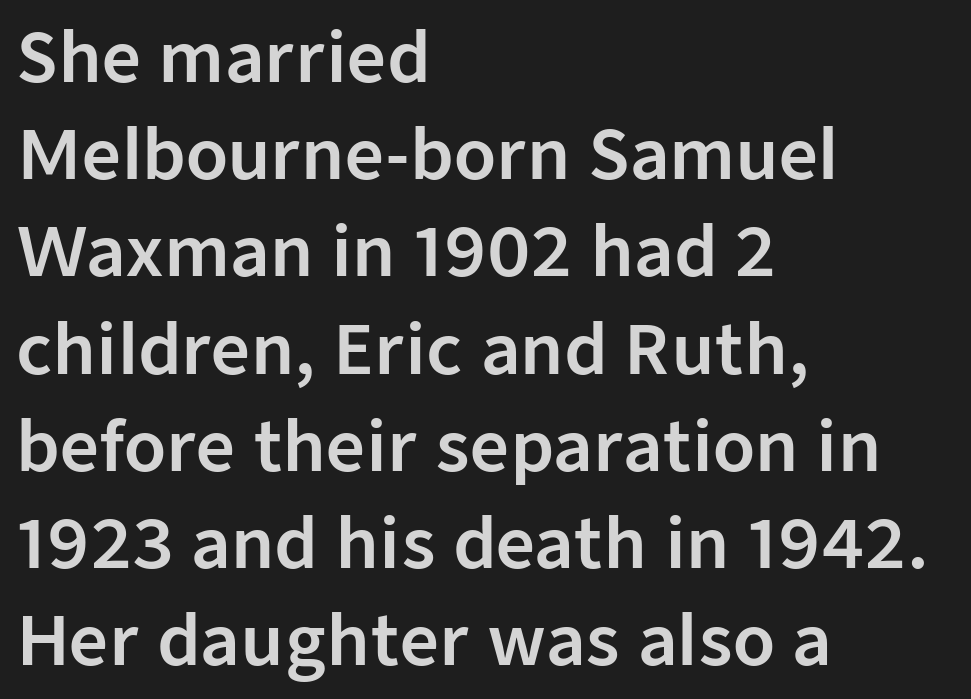
Lines of text with bare space underneath. Nope, not italic — everything's standing straight. Spacing verdict: proportional, widths tailored to each character. The passage shown has conventional tracking throughout.
